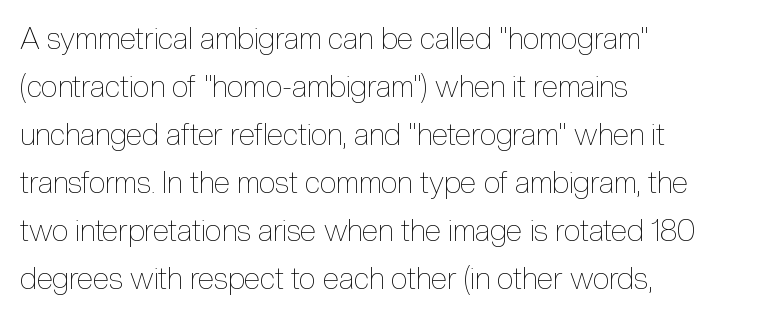
The image shows 30 px thin, condensed type, upright; set left-aligned, normal line spacing (1.6x), normal letter spacing, not underlined; a medium x-height.
